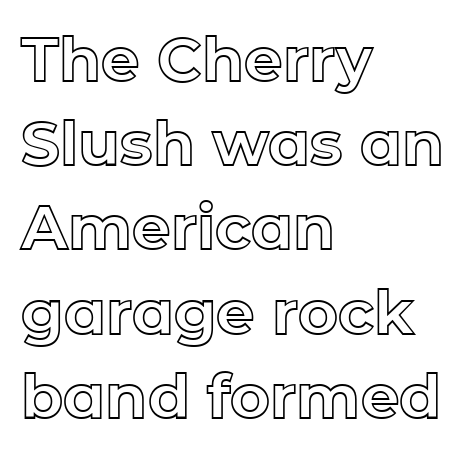
Q: Is the text italic (slanted)? A: No, it is upright.
Q: Is the text underlined? A: No.
Q: How is the paragraph aligned? A: Left-aligned.
Q: Is the spacing between letters normal or unusually wide? A: Normal.
Q: Is the spacing between lines tight, normal or loose? A: Normal.
Q: Width (condensed, normal, or wide)? A: Normal.
Q: x-height? A: Medium.
Q: Monospaced? A: No.
